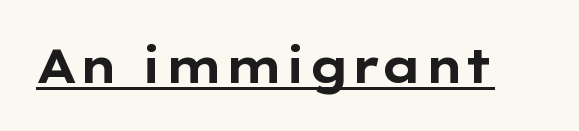
{"serif": "no", "italic": "no", "bold": "yes", "weight": "bold", "width": "wide", "stroke_contrast": "low", "x_height": "medium", "monospaced": "no", "underline": "yes", "letter_spacing": "normal", "letter_spacing_em": 0.0, "glyph_px": 47}
